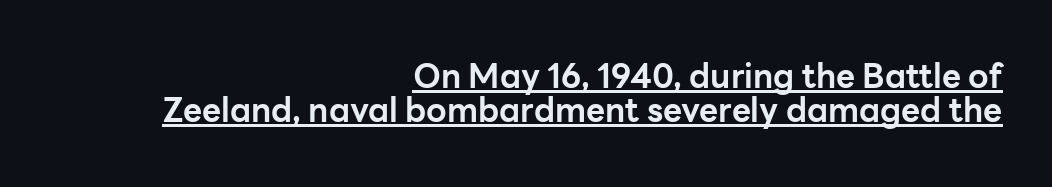
The image shows 33 px bold sans-serif type, upright; set right-aligned, tight line spacing (1.03x), normal letter spacing, underlined; low stroke contrast and a medium x-height.
